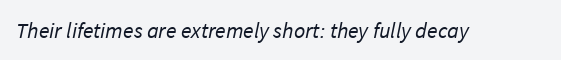
{"bold": "no", "underline": "no", "letter_spacing": "normal", "letter_spacing_em": 0.0, "glyph_px": 22}
